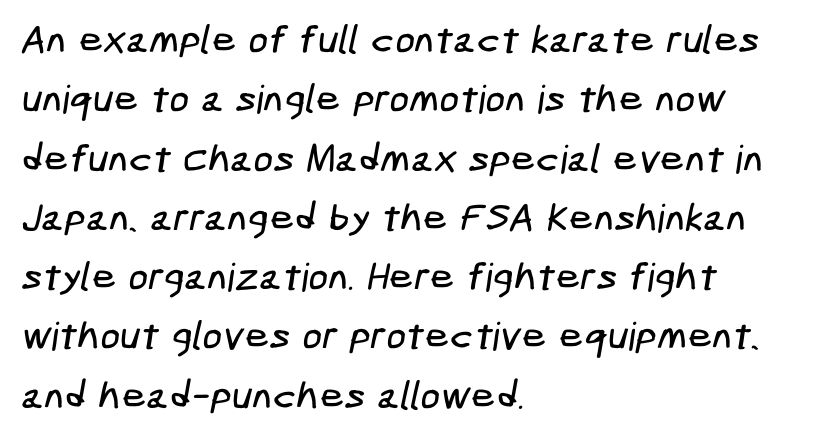
{"serif": "no", "width": "condensed", "stroke_contrast": "low", "x_height": "medium", "underline": "no", "align": "left", "line_spacing": "normal", "line_spacing_ratio": 1.52, "letter_spacing": "normal", "letter_spacing_em": 0.0, "glyph_px": 39}
